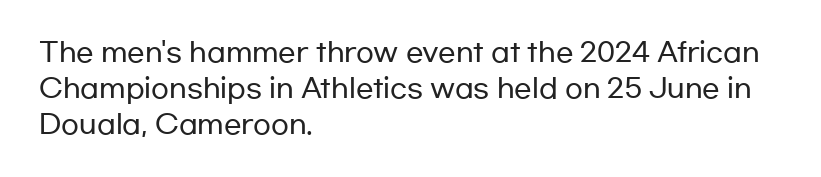
This is roman type, the default non-slanted kind. Standard letterfit; no display-style spreading of the glyphs. Evenly set lines give the paragraph a standard silhouette. The specimen omits any rule beneath the text block's lines. The paragraph shown leans on its left margin.
